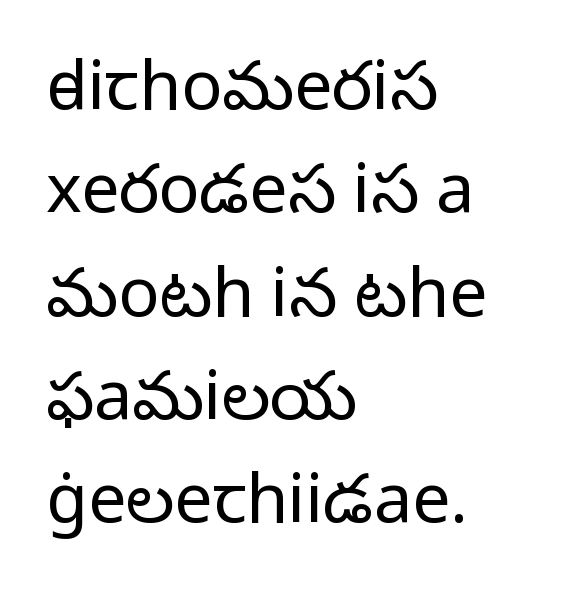
Q: Is the text bold? A: No.
Q: Is the text italic (slanted)? A: No, it is upright.
Q: Is the typeface a serif or a sans-serif typeface? A: Sans-serif.
Q: Is the text underlined? A: No.
Q: How is the paragraph aligned? A: Left-aligned.
Q: Is the spacing between letters normal or unusually wide? A: Normal.
Q: Is the spacing between lines tight, normal or loose? A: Normal.
Q: Width (condensed, normal, or wide)? A: Normal.
Q: Stroke contrast? A: Low.
Q: x-height? A: Medium.
Q: Monospaced? A: No.
